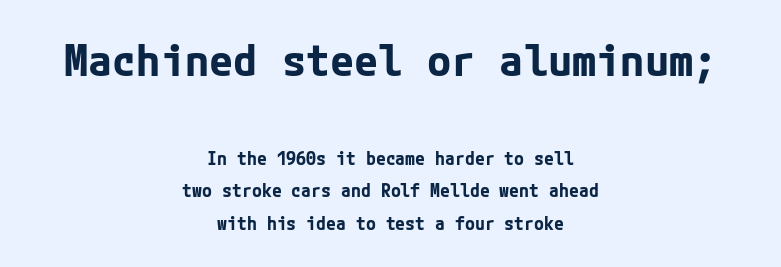
Clear beneath every line of the passage. Is this a sans? Yes — the strokes have no serifs. This sample uses an upright cut, with every glyph sitting square on the baseline. Top chunk: large. Bottom chunk: small. These words are printed bold, with thick strokes throughout. Nothing unusual about the tracking: characters are spaced as the font intends.
